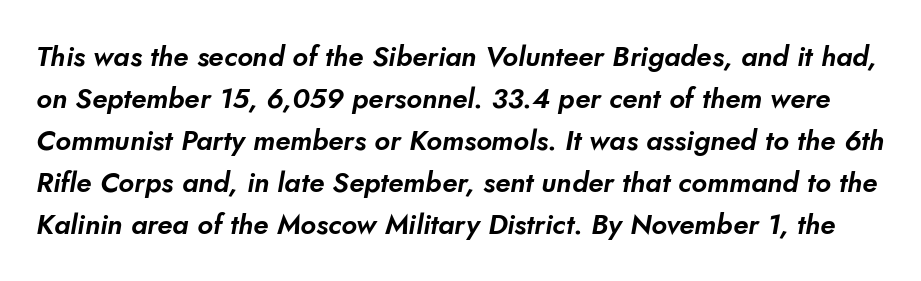
{"serif": "no", "width": "normal", "stroke_contrast": "low", "x_height": "small", "monospaced": "no", "underline": "no", "line_spacing": "normal", "line_spacing_ratio": 1.5, "letter_spacing": "normal", "letter_spacing_em": 0.0, "glyph_px": 28}
